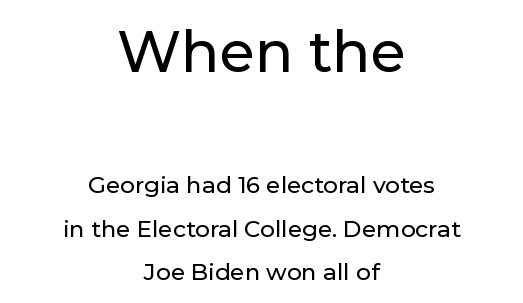
Q: Is the text italic (slanted)? A: No, it is upright.
Q: Is the typeface a serif or a sans-serif typeface? A: Sans-serif.
Q: Is the text underlined? A: No.
Q: How is the paragraph aligned? A: Centered.
Q: Is the spacing between letters normal or unusually wide? A: Normal.
Q: Is the spacing between lines tight, normal or loose? A: Loose.
Q: Which block of text is set in a larger size, the first (top) or the second (bottom)? A: The first (top) one.
Q: Width (condensed, normal, or wide)? A: Normal.
Q: Stroke contrast? A: Low.
Q: x-height? A: Medium.
Q: Monospaced? A: No.
